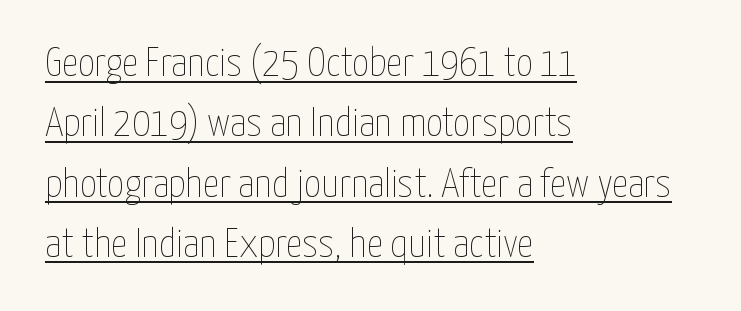
{"italic": "no", "bold": "no", "weight": "thin", "width": "condensed", "stroke_contrast": "low", "x_height": "medium", "monospaced": "no", "underline": "yes", "align": "left", "line_spacing": "normal", "line_spacing_ratio": 1.47, "letter_spacing": "normal", "letter_spacing_em": 0.0, "glyph_px": 41}
